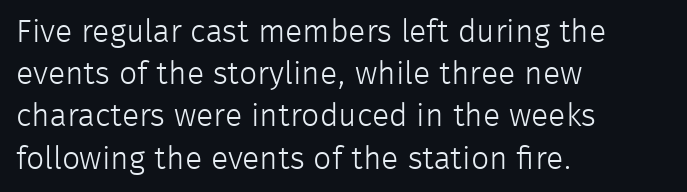
Q: Is the text bold? A: No.
Q: Is the text italic (slanted)? A: No, it is upright.
Q: Is the typeface a serif or a sans-serif typeface? A: Sans-serif.
Q: Is the text underlined? A: No.
Q: How is the paragraph aligned? A: Left-aligned.
Q: Is the spacing between letters normal or unusually wide? A: Normal.
Q: Is the spacing between lines tight, normal or loose? A: Normal.
Q: Width (condensed, normal, or wide)? A: Normal.
Q: Stroke contrast? A: Low.
Q: x-height? A: Medium.
Q: Monospaced? A: No.
